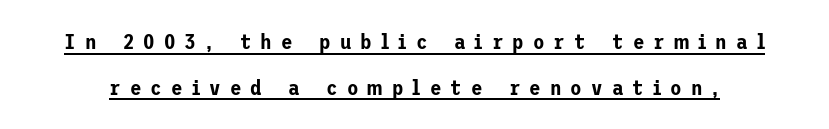
Q: Is the text italic (slanted)? A: No, it is upright.
Q: Is the text underlined? A: Yes.
Q: Is the spacing between letters normal or unusually wide? A: Unusually wide.
Q: Is the spacing between lines tight, normal or loose? A: Loose.
